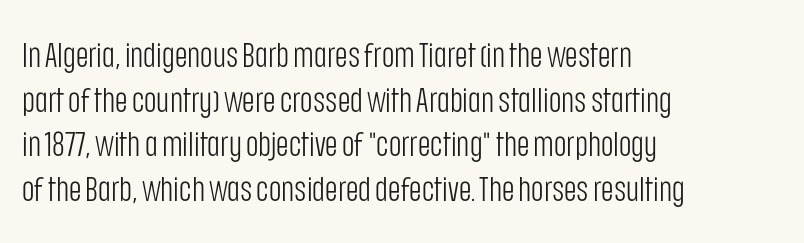
Stems here are at most as thick as an everyday book face. Is this a fixed-width face? No — the glyphs have proportional, varying widths. Each line starts at the same left margin while the right side varies. The face used here is rendered with its standard letterfit. A bare baseline throughout the passage.
